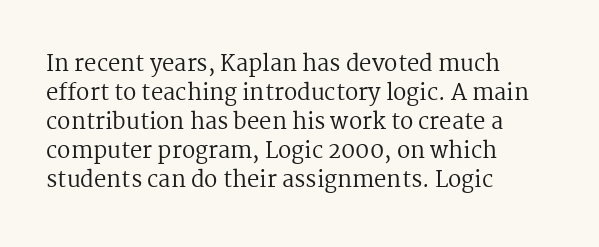
Q: Is the text bold? A: No.
Q: Is the text italic (slanted)? A: No, it is upright.
Q: Is the text underlined? A: No.
Q: How is the paragraph aligned? A: Left-aligned.
Q: Is the spacing between letters normal or unusually wide? A: Normal.
Q: Is the spacing between lines tight, normal or loose? A: Normal.
